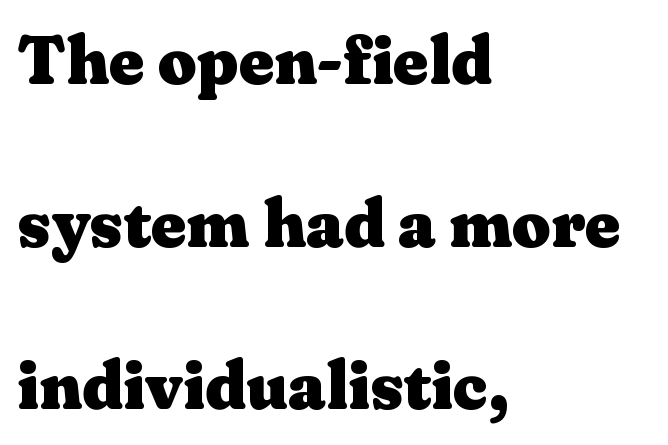
The image shows 68 px heavy, wide serif type, upright; set left-aligned, loose line spacing (2.39x), normal letter spacing, not underlined; medium stroke contrast and a medium x-height.
